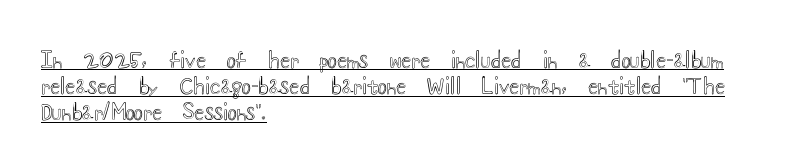
The lettering stays uniformly vertical, giving the passage a roman look. The paragraph has a hard left edge and a soft right edge. Honestly, the underline is the first thing you notice here. The type is set solid horizontally, with unmodified tracking. Baseline-to-baseline distance is the conventional proportion of letter height.
